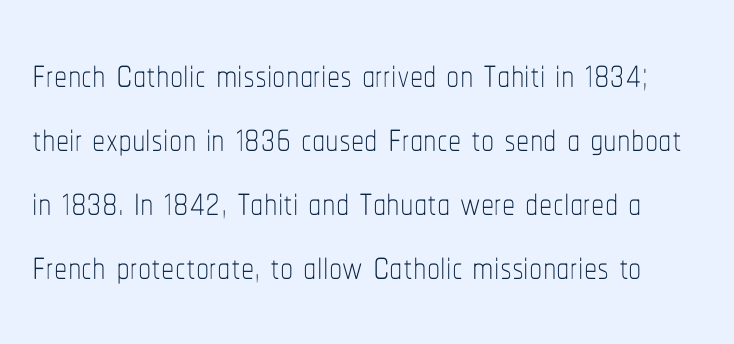
Q: Is the text bold? A: No.
Q: Is the text italic (slanted)? A: No, it is upright.
Q: Is the text underlined? A: No.
Q: Is the spacing between letters normal or unusually wide? A: Normal.
Q: Width (condensed, normal, or wide)? A: Condensed.
Q: Stroke contrast? A: Low.
Q: x-height? A: Medium.
Q: Monospaced? A: No.
